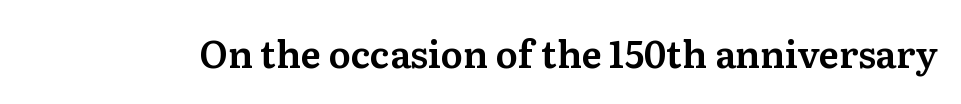
The image shows 37 px serif type, upright; set normal letter spacing, not underlined; medium stroke contrast and a medium x-height.
